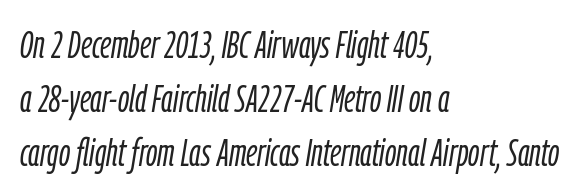
{"italic": "yes", "lean": "right", "slant_degrees": 9, "bold": "no", "weight": "light", "width": "condensed", "stroke_contrast": "low", "x_height": "medium", "monospaced": "no", "underline": "no", "align": "left", "line_spacing": "normal", "line_spacing_ratio": 1.39, "letter_spacing": "normal", "letter_spacing_em": 0.0, "glyph_px": 39}
